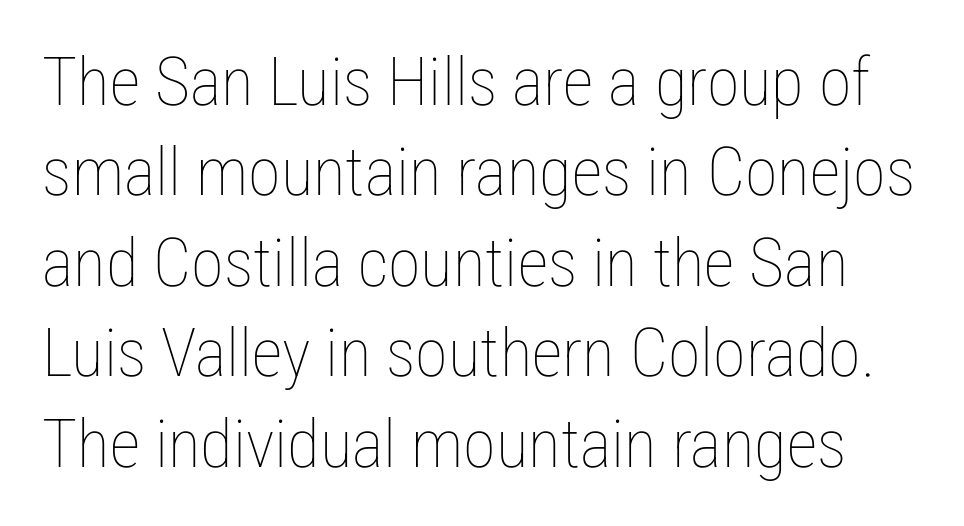
Bold? No — there's no thickening of the strokes. The rendering keeps characters at their native spacing. Varying glyph widths throughout — classic text-font behaviour. Compared with typical paragraphs, the rows here are spaced about the same.
